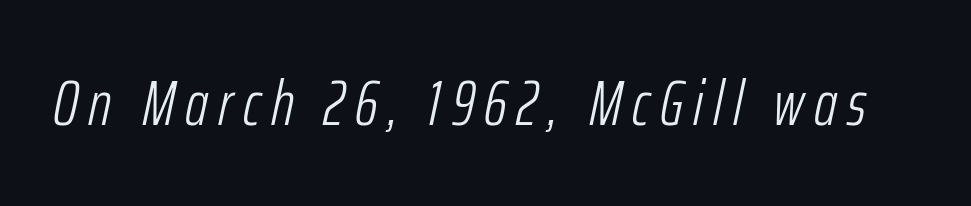
The image shows 63 px light, condensed type, italic (leaning right); set not underlined; low stroke contrast and a medium x-height.
